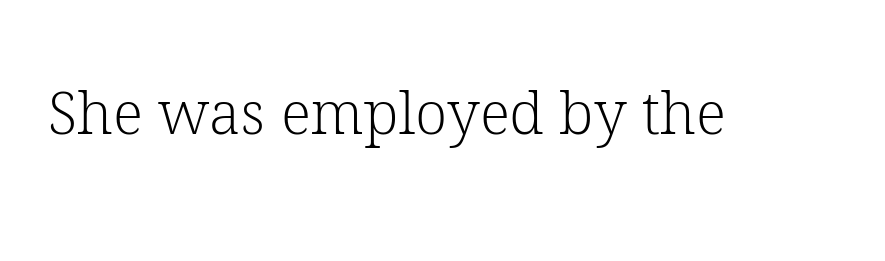
The image shows 59 px light serif type, upright; set normal letter spacing, not underlined; low stroke contrast and a medium x-height.
